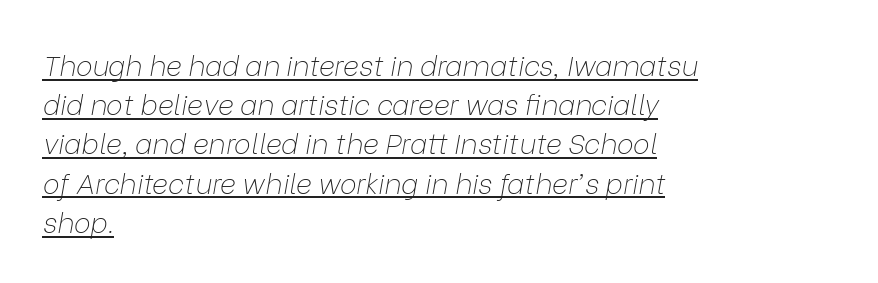
Q: Is the text bold? A: No.
Q: Is the text italic (slanted)? A: Yes, it leans right by about 9 degrees.
Q: Is the text underlined? A: Yes.
Q: How is the paragraph aligned? A: Left-aligned.
Q: Is the spacing between letters normal or unusually wide? A: Normal.
Q: Is the spacing between lines tight, normal or loose? A: Normal.
Q: Width (condensed, normal, or wide)? A: Normal.
Q: Stroke contrast? A: Low.
Q: x-height? A: Medium.
Q: Monospaced? A: No.
